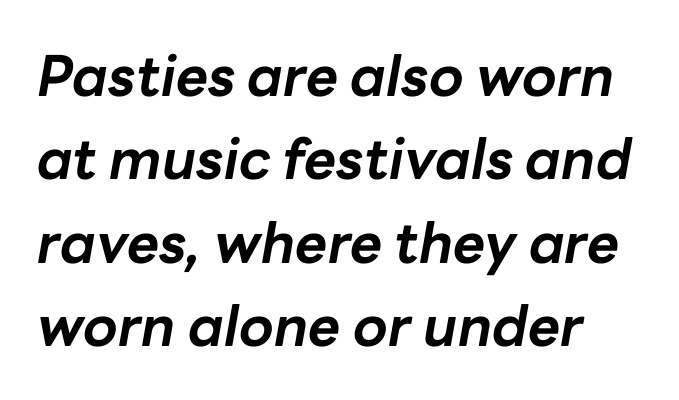
Q: Is the text bold? A: Yes.
Q: Is the text italic (slanted)? A: Yes, it leans right by about 10 degrees.
Q: Is the text underlined? A: No.
Q: Is the spacing between letters normal or unusually wide? A: Normal.
Q: Is the spacing between lines tight, normal or loose? A: Normal.
Q: Width (condensed, normal, or wide)? A: Normal.
Q: Stroke contrast? A: Low.
Q: x-height? A: Medium.
Q: Monospaced? A: No.
